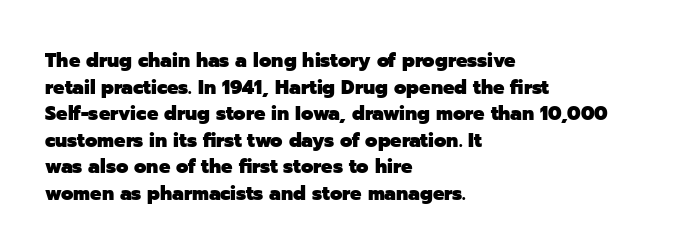
The typography opts for an upright posture over an oblique one. A classic flush-left, rag-right setting is used for this passage. Words appear dense and cohesive because spacing is normal. A full-strength bold gives these letters their thick strokes. Rule under the text: the space is simply empty.
